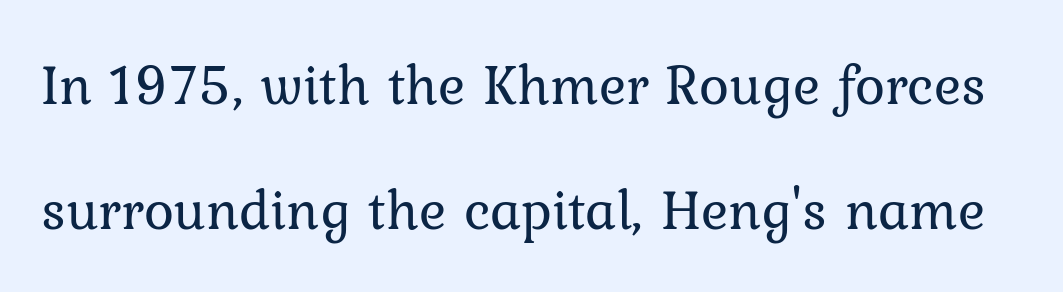
{"serif": "yes", "italic": "no", "bold": "no", "weight": "regular", "width": "normal", "stroke_contrast": "low", "x_height": "medium", "monospaced": "no", "underline": "no", "line_spacing": "loose", "line_spacing_ratio": 2.19, "letter_spacing": "normal", "letter_spacing_em": 0.0, "glyph_px": 57}
